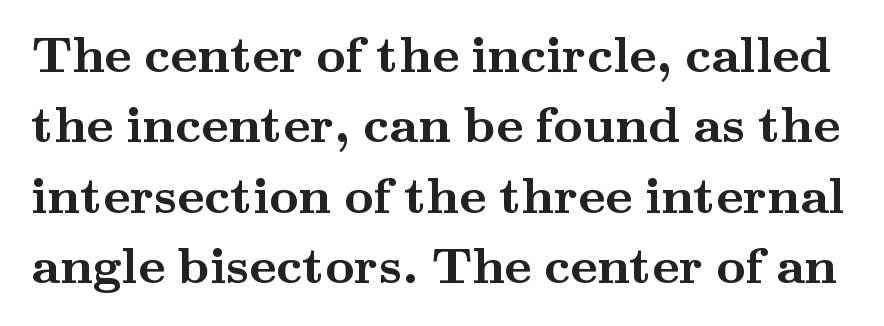
{"serif": "yes", "italic": "no", "bold": "yes", "weight": "semibold", "width": "wide", "stroke_contrast": "medium", "x_height": "small", "monospaced": "no", "underline": "no", "line_spacing": "normal", "line_spacing_ratio": 1.38, "letter_spacing": "normal", "letter_spacing_em": 0.0, "glyph_px": 51}
